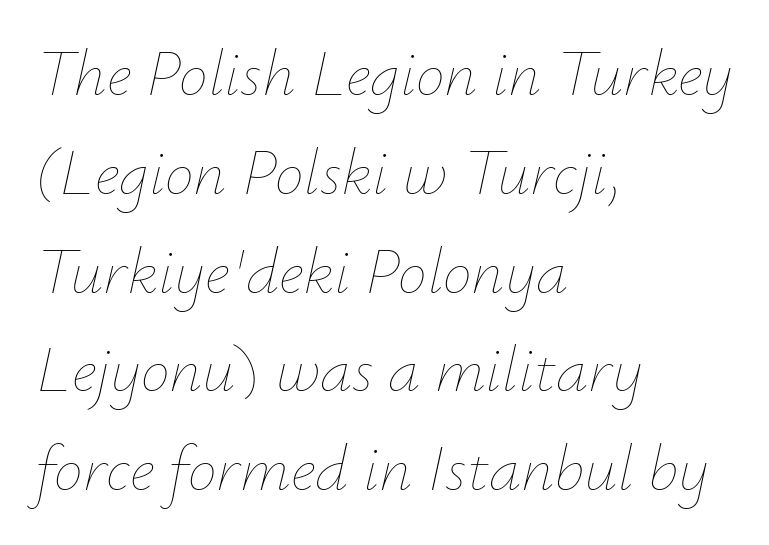
This sample keeps an unexceptional amount of space between lines. Check under the words: just untouched page. The paragraph has a hard left edge and a soft right edge. The letters sit at their default tracking, neither squeezed nor spread. It's the slanting kind of type.
